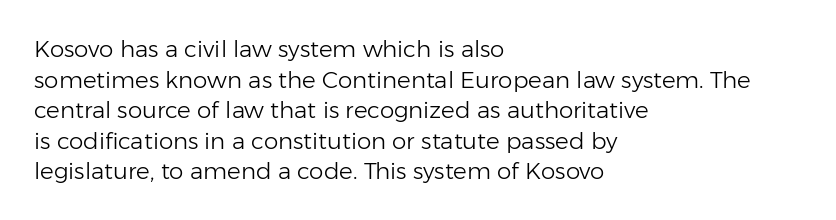
{"italic": "no", "bold": "no", "underline": "no", "align": "left", "line_spacing": "normal", "line_spacing_ratio": 1.33, "letter_spacing": "normal", "letter_spacing_em": 0.0, "glyph_px": 23}
